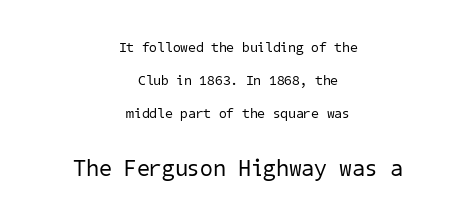
The image shows 23 px text type; set centered, loose line spacing (2.34x), normal letter spacing, not underlined; the second (bottom) block is 1.64x larger.
